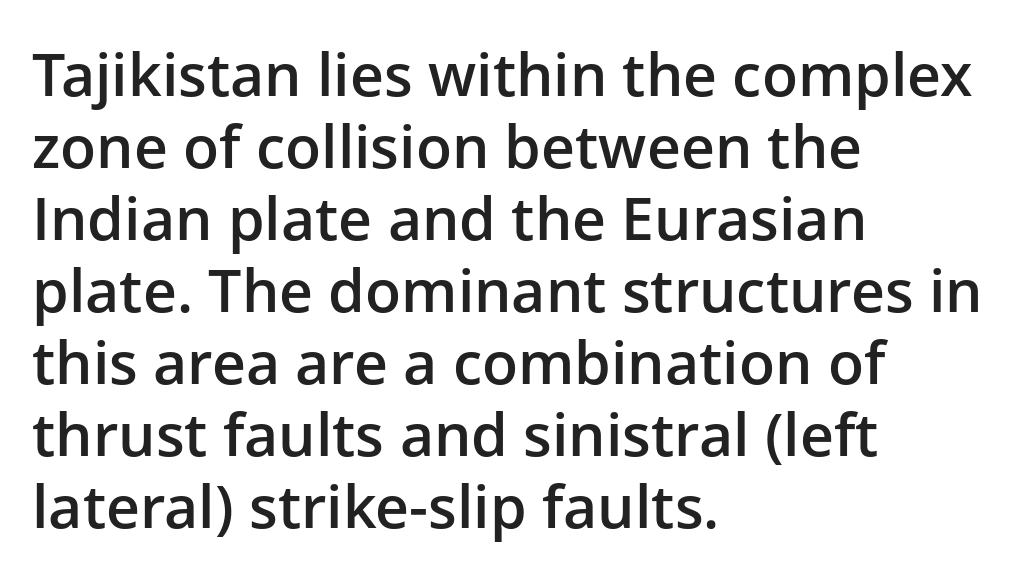
Q: Is the text bold? A: Semi-bold.
Q: Is the text italic (slanted)? A: No, it is upright.
Q: Is the typeface a serif or a sans-serif typeface? A: Sans-serif.
Q: Is the text underlined? A: No.
Q: How is the paragraph aligned? A: Left-aligned.
Q: Is the spacing between letters normal or unusually wide? A: Normal.
Q: Width (condensed, normal, or wide)? A: Normal.
Q: Stroke contrast? A: Low.
Q: x-height? A: Medium.
Q: Monospaced? A: No.
